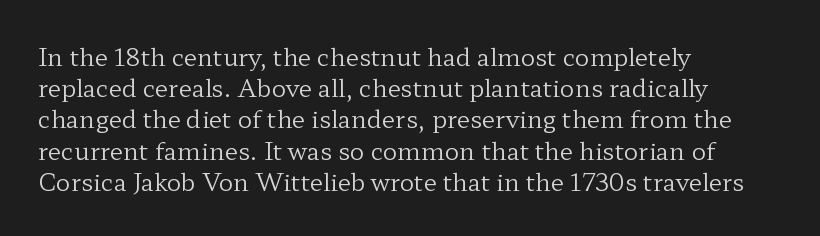
The ragged edge is on the right, which tells us the setting is flush left. The passage shown is not underscored anywhere. These lines were composed using upright roman letters. This sample uses plain, unmodified letter spacing. Reading down the column, the eye jumps a familiar distance to each next line.
